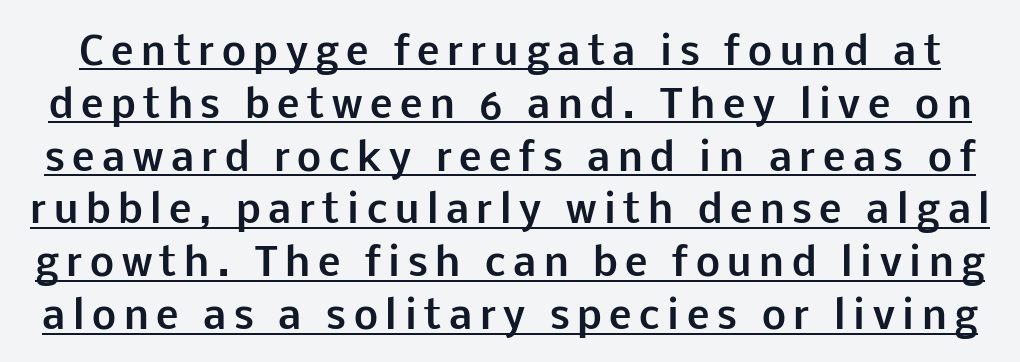
{"serif": "no", "italic": "no", "bold": "yes", "weight": "bold", "width": "normal", "stroke_contrast": "low", "x_height": "medium", "monospaced": "no", "underline": "yes", "line_spacing": "normal", "line_spacing_ratio": 1.39, "letter_spacing": "wide", "letter_spacing_em": 0.2, "glyph_px": 38}
